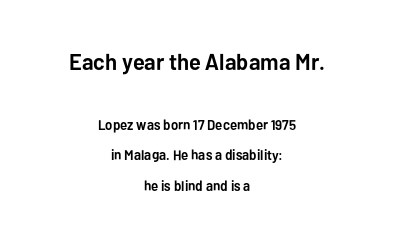
{"italic": "no", "bold": "yes", "underline": "no", "align": "center", "line_spacing": "loose", "line_spacing_ratio": 2.19, "letter_spacing": "normal", "letter_spacing_em": 0.0, "larger_block": "first", "size_ratio": 1.64, "glyph_px": 23}
